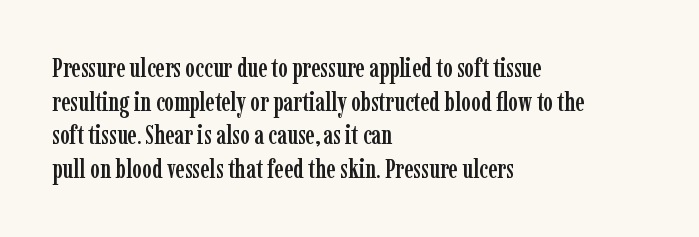
The zone under the glyphs is completely vacant. Line starts are locked; line ends wander. Look at the tracking — it's just the regular setting, nothing added. Horizontal bands of white between lines are of average thickness.
